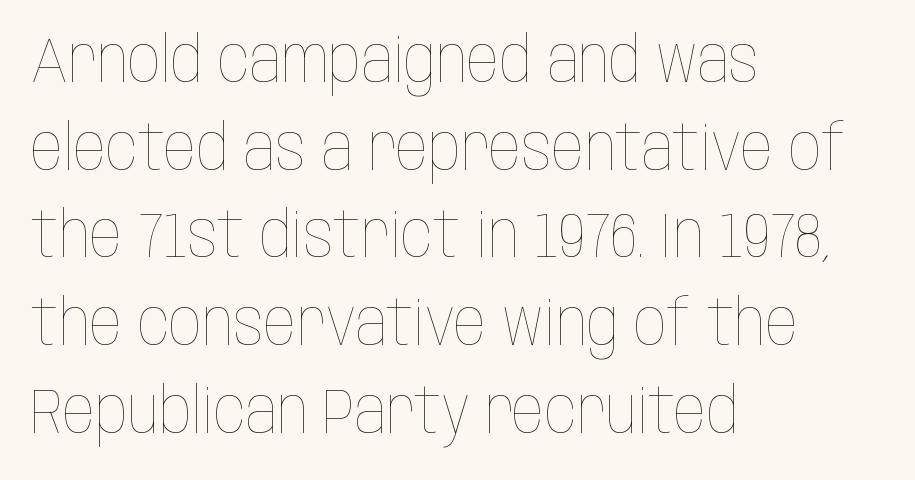
Q: Is the text bold? A: No.
Q: Is the text italic (slanted)? A: No, it is upright.
Q: Is the text underlined? A: No.
Q: How is the paragraph aligned? A: Left-aligned.
Q: Is the spacing between letters normal or unusually wide? A: Normal.
Q: Is the spacing between lines tight, normal or loose? A: Normal.
Q: Width (condensed, normal, or wide)? A: Condensed.
Q: Stroke contrast? A: Low.
Q: x-height? A: Large.
Q: Monospaced? A: No.
